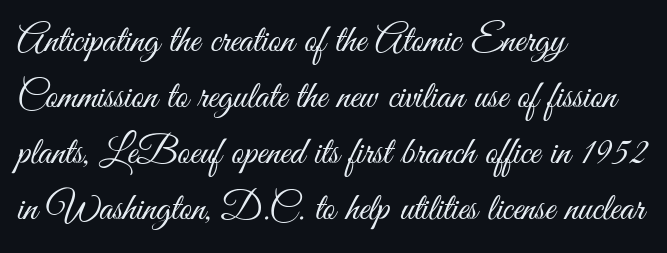
{"serif": "no", "bold": "no", "weight": "light", "width": "condensed", "stroke_contrast": "medium", "x_height": "small", "monospaced": "no", "underline": "no", "align": "left", "line_spacing": "normal", "line_spacing_ratio": 1.44, "letter_spacing": "normal", "letter_spacing_em": 0.0, "glyph_px": 39}
